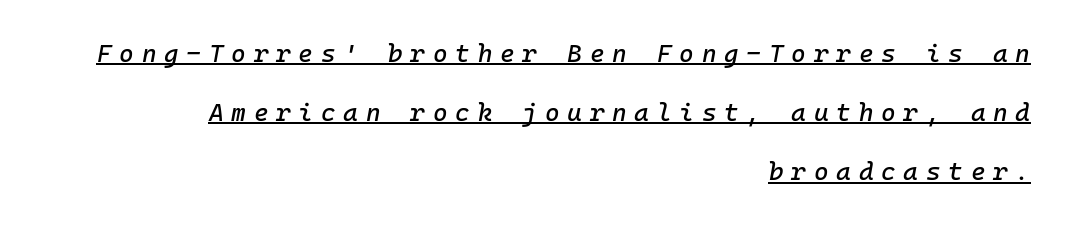
Characters are canted at an angle relative to the baseline's perpendicular. Between one letter and the next there's a generous, obvious gap. What's the leading like? Stretched, with rows far apart. The face used here appears with an underline applied.
